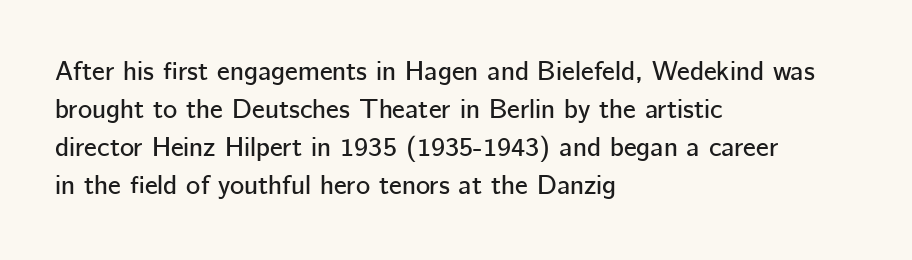
Q: Is the text italic (slanted)? A: No, it is upright.
Q: Is the text underlined? A: No.
Q: How is the paragraph aligned? A: Left-aligned.
Q: Is the spacing between letters normal or unusually wide? A: Normal.
Q: Is the spacing between lines tight, normal or loose? A: Normal.
